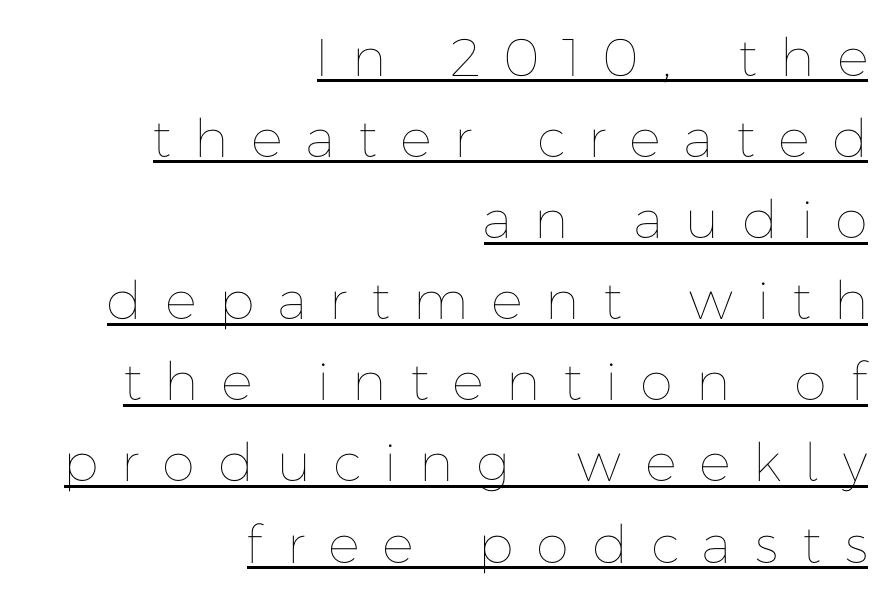
The image shows 53 px thin type, upright; set right-aligned, normal line spacing (1.53x), unusually wide letter spacing (+0.49 em), underlined; low stroke contrast and a medium x-height.
